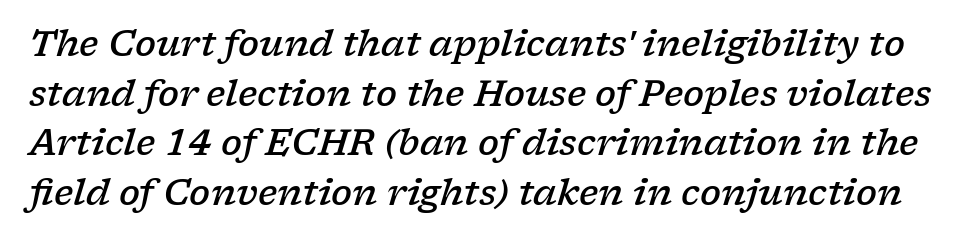
Q: Is the text bold? A: Semi-bold.
Q: Is the text italic (slanted)? A: Yes, it leans right by about 17 degrees.
Q: Is the typeface a serif or a sans-serif typeface? A: Serif.
Q: Is the text underlined? A: No.
Q: Is the spacing between letters normal or unusually wide? A: Normal.
Q: Is the spacing between lines tight, normal or loose? A: Normal.
Q: Width (condensed, normal, or wide)? A: Wide.
Q: Stroke contrast? A: Low.
Q: x-height? A: Medium.
Q: Monospaced? A: No.
